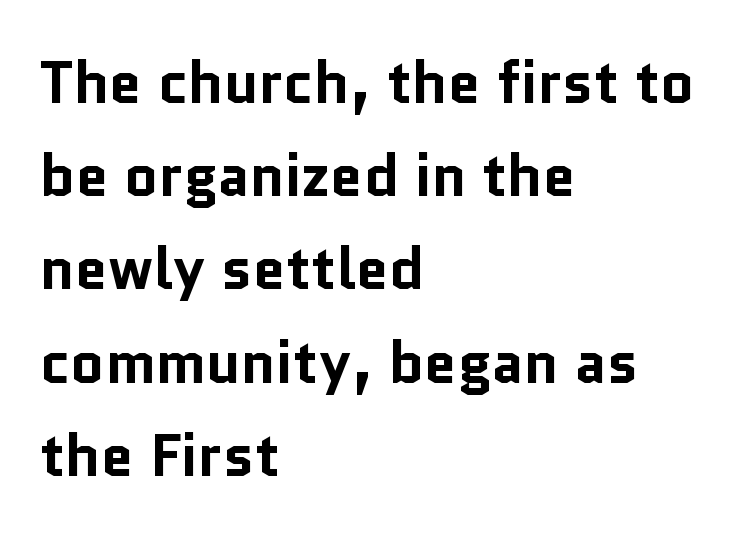
Q: Is the text bold? A: Yes.
Q: Is the text italic (slanted)? A: No, it is upright.
Q: Is the typeface a serif or a sans-serif typeface? A: Sans-serif.
Q: Is the text underlined? A: No.
Q: How is the paragraph aligned? A: Left-aligned.
Q: Is the spacing between letters normal or unusually wide? A: Normal.
Q: Is the spacing between lines tight, normal or loose? A: Normal.
Q: Width (condensed, normal, or wide)? A: Normal.
Q: Stroke contrast? A: Low.
Q: x-height? A: Medium.
Q: Monospaced? A: No.
